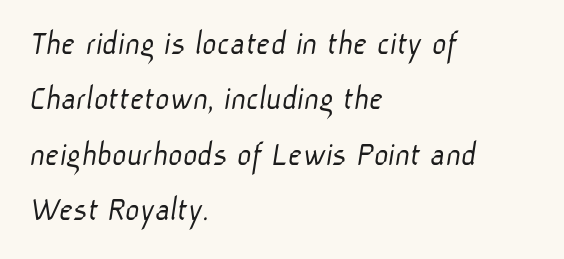
Vertical spacing — default. The letters advance in unequal steps, a hallmark of proportional type. Notice how the passage keeps a crisp vertical edge on the left only. Inter-character spacing is left at the font's built-in metrics. These lines are composed in type without serifs. This is not heavy type; no bold has been used.
